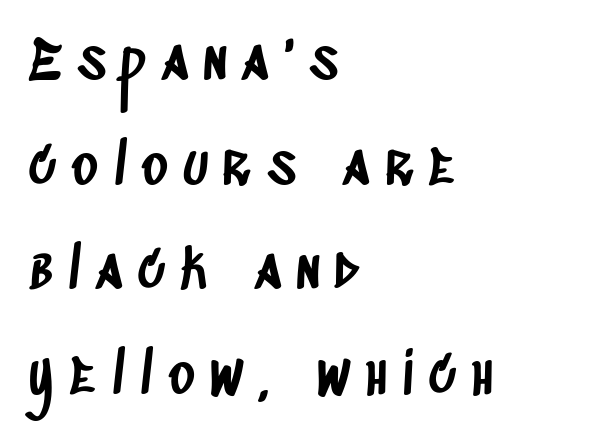
{"serif": "no", "width": "condensed", "stroke_contrast": "low", "x_height": "large", "monospaced": "no", "underline": "no", "align": "left", "line_spacing_ratio": 1.87, "letter_spacing": "wide", "letter_spacing_em": 0.27, "glyph_px": 56}
